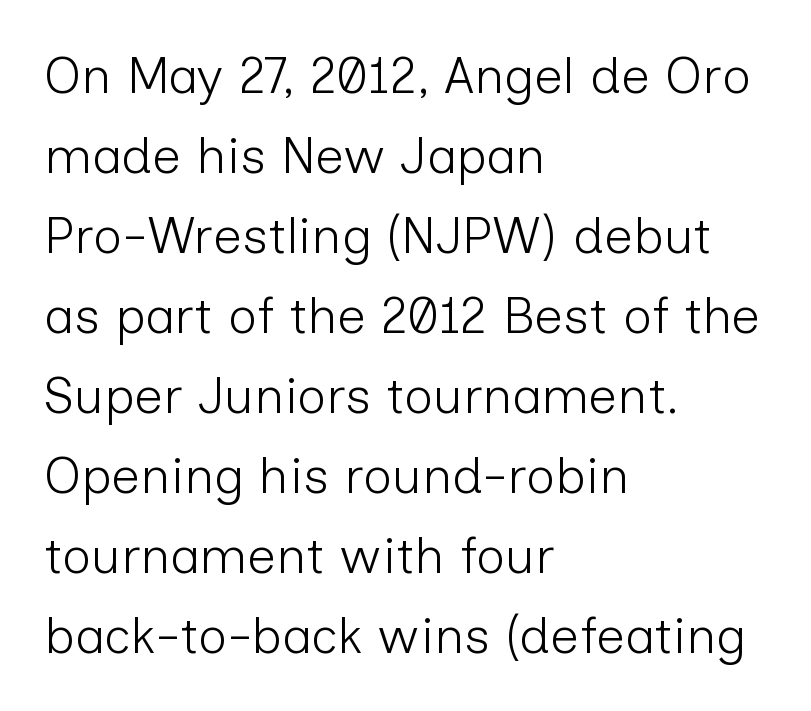
No feet cap the strokes, marking this as sans-serif type. These lines sit exactly where default settings would place them. Compared with typical body copy, the letter spacing here is the same. Do the characters align in a grid? No, the font is proportional. Weight class: somewhere from thin through regular. Notice how the passage keeps a crisp vertical edge on the left only.
